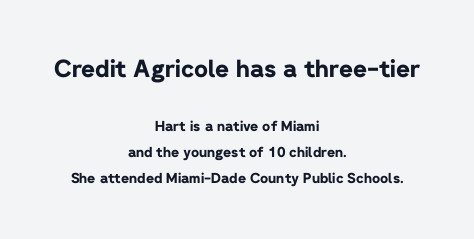
Q: Is the text bold? A: Yes.
Q: Is the text italic (slanted)? A: No, it is upright.
Q: Is the text underlined? A: No.
Q: How is the paragraph aligned? A: Centered.
Q: Is the spacing between letters normal or unusually wide? A: Normal.
Q: Which block of text is set in a larger size, the first (top) or the second (bottom)? A: The first (top) one.
